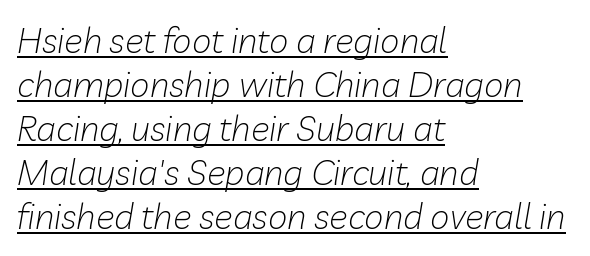
{"italic": "yes", "lean": "right", "slant_degrees": 10, "bold": "no", "weight": "light", "width": "normal", "stroke_contrast": "low", "x_height": "medium", "monospaced": "no", "underline": "yes", "align": "left", "line_spacing": "normal", "line_spacing_ratio": 1.26, "letter_spacing": "normal", "letter_spacing_em": 0.0, "glyph_px": 35}
